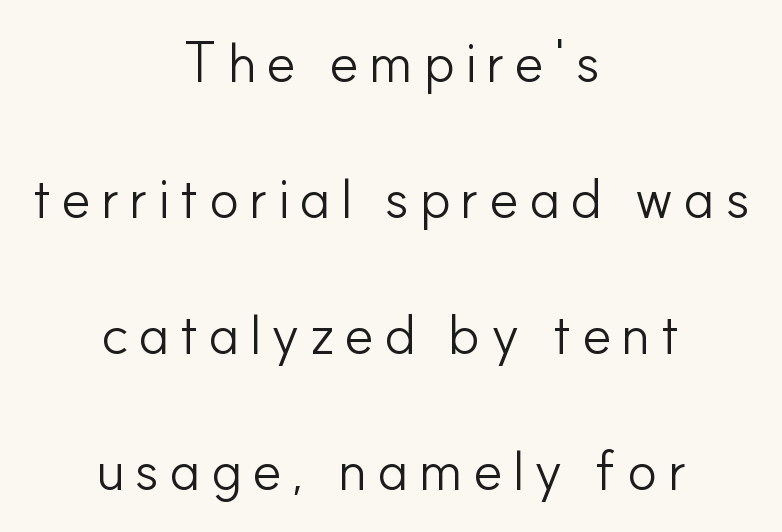
Q: Is the text bold? A: No.
Q: Is the text italic (slanted)? A: No, it is upright.
Q: Is the typeface a serif or a sans-serif typeface? A: Sans-serif.
Q: Is the text underlined? A: No.
Q: How is the paragraph aligned? A: Centered.
Q: Is the spacing between lines tight, normal or loose? A: Loose.
Q: Width (condensed, normal, or wide)? A: Normal.
Q: Stroke contrast? A: Low.
Q: x-height? A: Small.
Q: Monospaced? A: No.
